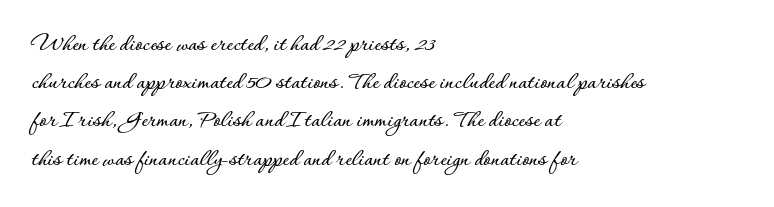
{"underline": "no", "align": "left", "line_spacing": "normal", "line_spacing_ratio": 1.53, "letter_spacing": "normal", "letter_spacing_em": 0.0, "glyph_px": 25}
